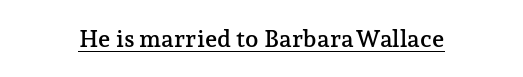
{"italic": "no", "underline": "yes", "letter_spacing": "normal", "letter_spacing_em": 0.0, "glyph_px": 24}
